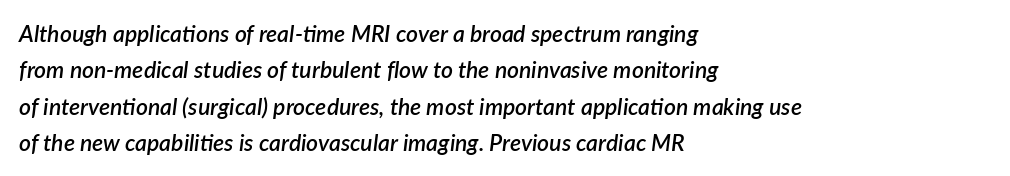
{"italic": "yes", "lean": "right", "slant_degrees": 7, "bold": "semi", "underline": "no", "align": "left", "line_spacing": "normal", "line_spacing_ratio": 1.58, "letter_spacing": "normal", "letter_spacing_em": 0.0, "glyph_px": 23}
